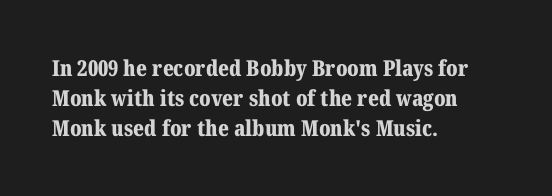
Q: Is the text bold? A: Yes.
Q: Is the text italic (slanted)? A: No, it is upright.
Q: Is the text underlined? A: No.
Q: How is the paragraph aligned? A: Left-aligned.
Q: Is the spacing between letters normal or unusually wide? A: Normal.
Q: Is the spacing between lines tight, normal or loose? A: Normal.
